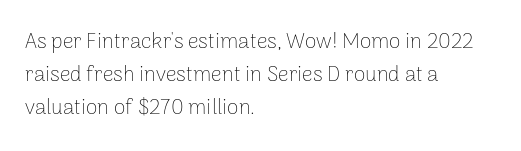
The image shows 21 px text type, upright; set left-aligned, normal line spacing (1.57x), normal letter spacing, not underlined.
